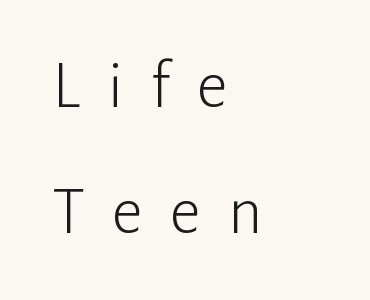
Varying glyph widths throughout — classic text-font behaviour. The rag falls on the right side of this text block. In terms of letterspacing, this is a distinctly airy, spread setting. Words float on clear page, feet unadorned.
